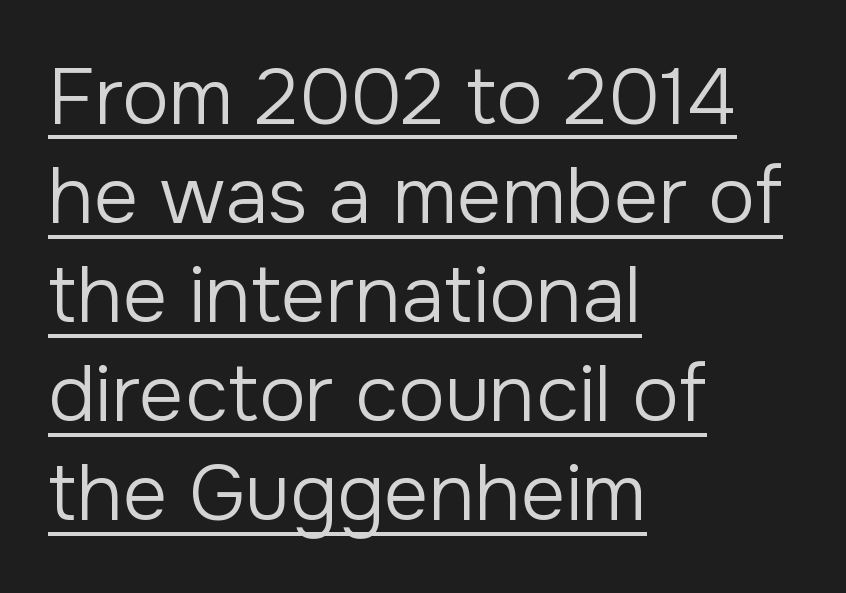
The image shows 78 px regular-weight sans-serif type, upright; set left-aligned, normal line spacing (1.27x), normal letter spacing, underlined; low stroke contrast and a medium x-height.
